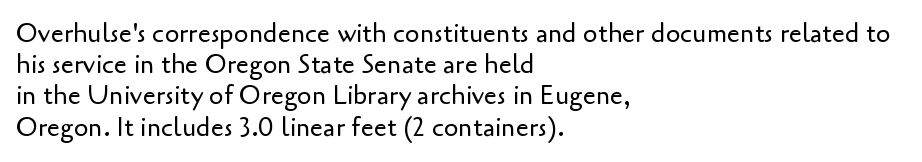
Q: Is the text bold? A: No.
Q: Is the text italic (slanted)? A: No, it is upright.
Q: Is the text underlined? A: No.
Q: How is the paragraph aligned? A: Left-aligned.
Q: Is the spacing between letters normal or unusually wide? A: Normal.
